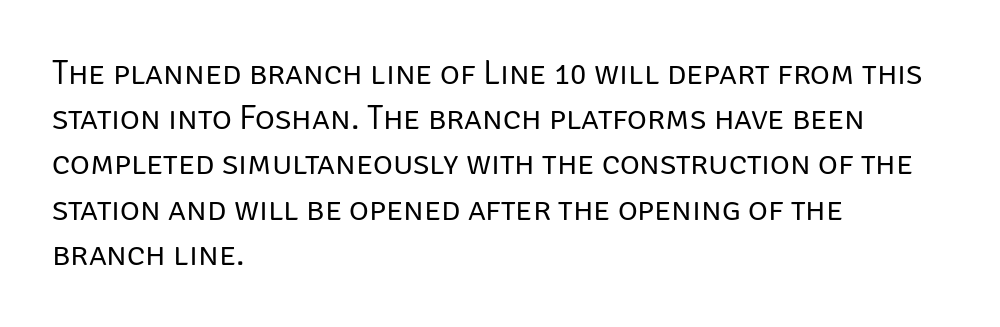
Q: Is the text bold? A: No.
Q: Is the text italic (slanted)? A: No, it is upright.
Q: Is the typeface a serif or a sans-serif typeface? A: Sans-serif.
Q: Is the text underlined? A: No.
Q: How is the paragraph aligned? A: Left-aligned.
Q: Is the spacing between letters normal or unusually wide? A: Normal.
Q: Is the spacing between lines tight, normal or loose? A: Normal.
Q: Width (condensed, normal, or wide)? A: Normal.
Q: Stroke contrast? A: Low.
Q: x-height? A: Large.
Q: Monospaced? A: No.
